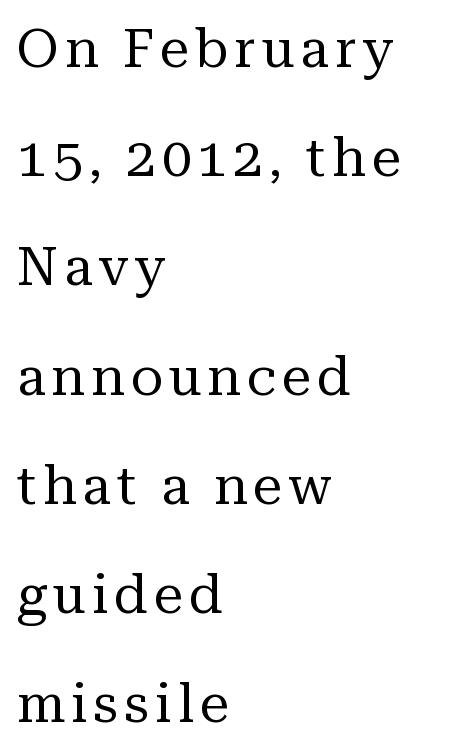
The image shows 53 px regular-weight serif type, upright; set left-aligned, loose line spacing (2.06x), not underlined; medium stroke contrast and a medium x-height.
